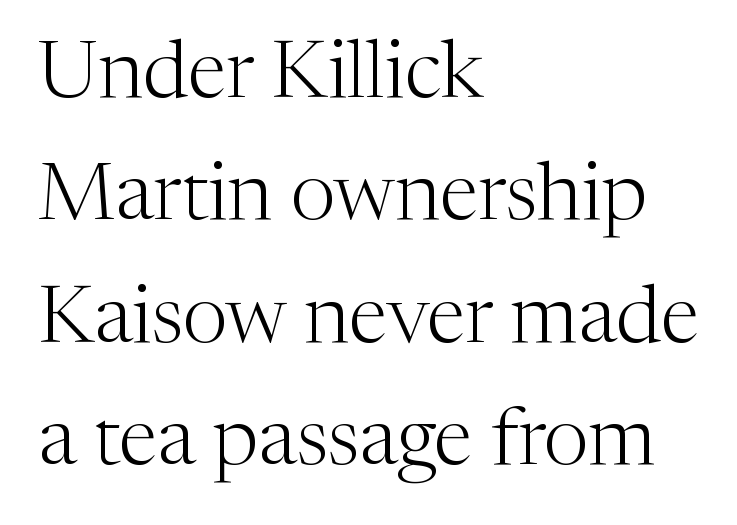
Q: Is the text bold? A: No.
Q: Is the text italic (slanted)? A: No, it is upright.
Q: Is the typeface a serif or a sans-serif typeface? A: Serif.
Q: Is the text underlined? A: No.
Q: How is the paragraph aligned? A: Left-aligned.
Q: Is the spacing between letters normal or unusually wide? A: Normal.
Q: Is the spacing between lines tight, normal or loose? A: Normal.
Q: Width (condensed, normal, or wide)? A: Normal.
Q: Stroke contrast? A: Medium.
Q: x-height? A: Medium.
Q: Monospaced? A: No.
